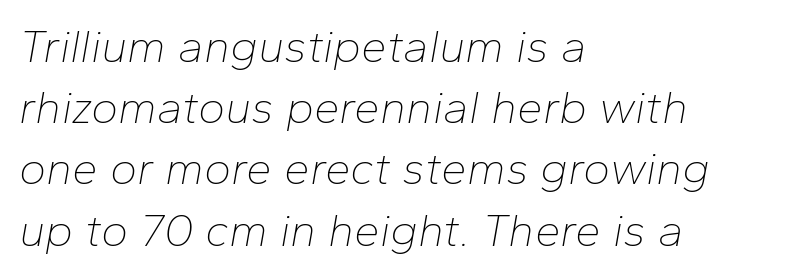
These glyphs show unthickened strokes, regular width or finer. Every row of glyphs begins at an identical x-position on the left. You could not count columns in this text — the font is proportionally spaced. The gap between lines stays unmarked.
